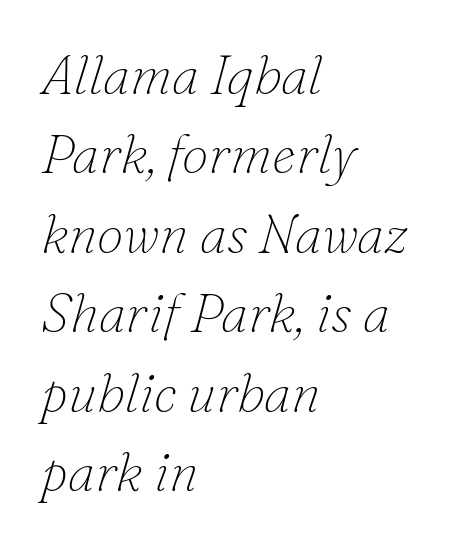
The image shows 54 px thin serif type, italic (leaning right); set left-aligned, normal line spacing (1.47x), normal letter spacing, not underlined; low stroke contrast and a small x-height.
